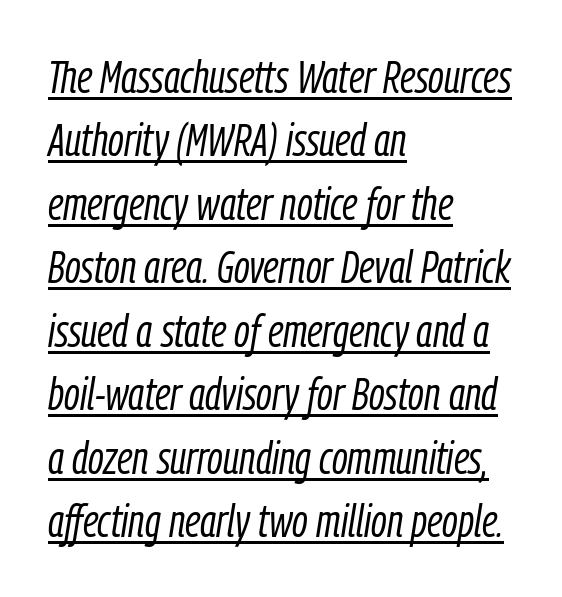
Glyph-to-glyph distance matches everyday printed text. This is not heavy type; no bold has been used. The rendering anchors every line to the left-hand side. In terms of posture, this sample is oblique.
